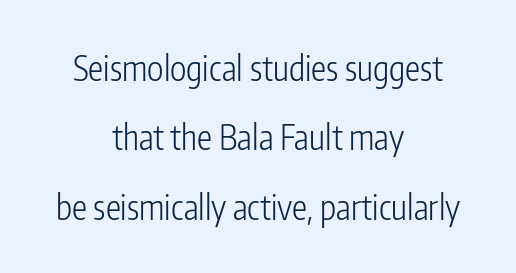
The image shows 34 px light, condensed sans-serif type, upright; set centered, loose line spacing (2.04x), normal letter spacing, not underlined; low stroke contrast and a medium x-height.
